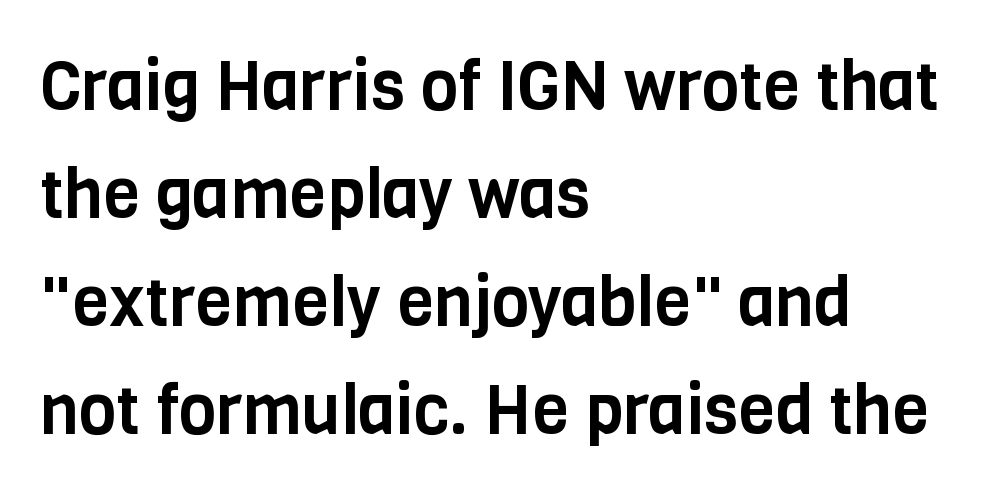
Q: Is the text italic (slanted)? A: No, it is upright.
Q: Is the typeface a serif or a sans-serif typeface? A: Sans-serif.
Q: Is the text underlined? A: No.
Q: How is the paragraph aligned? A: Left-aligned.
Q: Is the spacing between letters normal or unusually wide? A: Normal.
Q: Is the spacing between lines tight, normal or loose? A: Normal.
Q: Width (condensed, normal, or wide)? A: Condensed.
Q: Stroke contrast? A: Low.
Q: x-height? A: Large.
Q: Monospaced? A: No.
